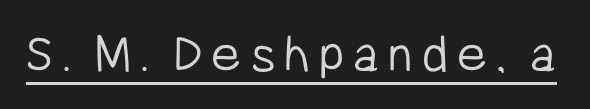
Q: Is the text bold? A: No.
Q: Is the text italic (slanted)? A: No, it is upright.
Q: Is the typeface a serif or a sans-serif typeface? A: Sans-serif.
Q: Is the text underlined? A: Yes.
Q: Width (condensed, normal, or wide)? A: Condensed.
Q: Stroke contrast? A: Low.
Q: x-height? A: Medium.
Q: Monospaced? A: No.
